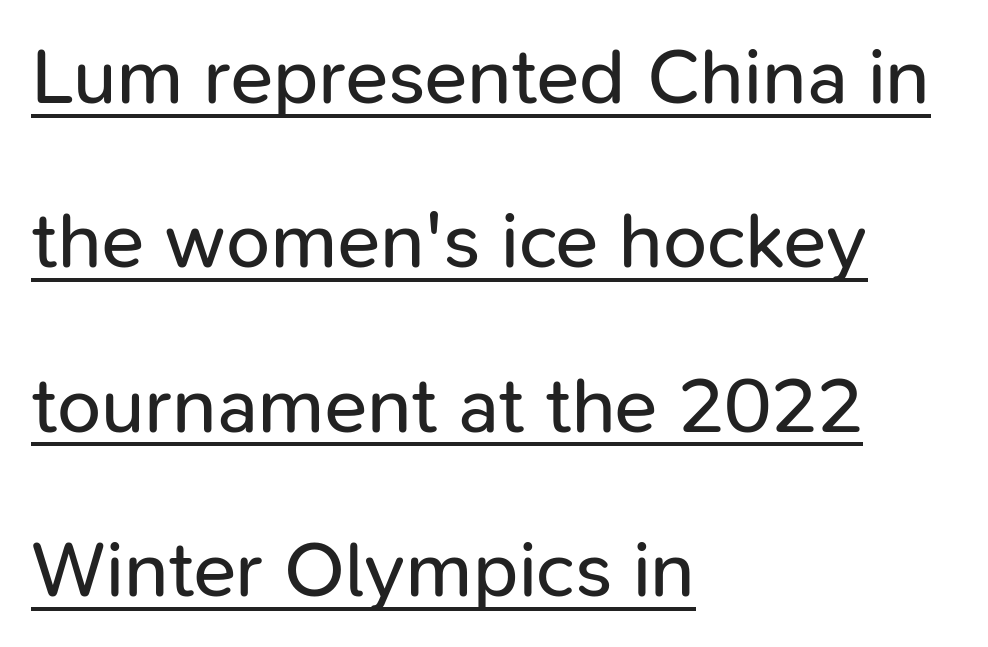
{"serif": "no", "italic": "no", "bold": "no", "weight": "regular", "width": "normal", "stroke_contrast": "low", "x_height": "medium", "monospaced": "no", "underline": "yes", "align": "left", "line_spacing": "loose", "line_spacing_ratio": 2.08, "letter_spacing": "normal", "letter_spacing_em": 0.0, "glyph_px": 79}
